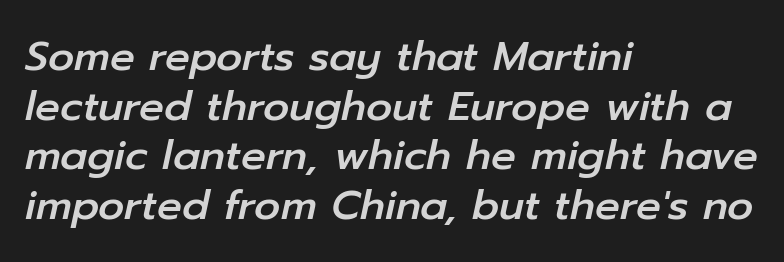
Q: Is the text italic (slanted)? A: Yes, it leans right by about 12 degrees.
Q: Is the text underlined? A: No.
Q: How is the paragraph aligned? A: Left-aligned.
Q: Is the spacing between letters normal or unusually wide? A: Normal.
Q: Width (condensed, normal, or wide)? A: Normal.
Q: Stroke contrast? A: Low.
Q: x-height? A: Medium.
Q: Monospaced? A: No.
